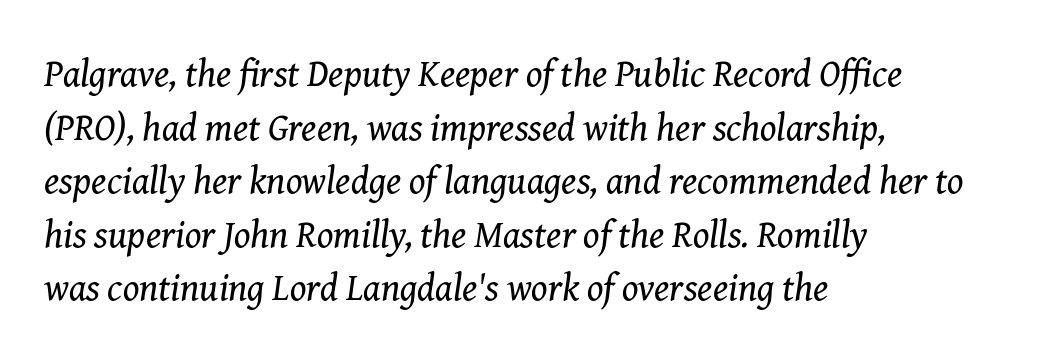
Q: Is the text bold? A: No.
Q: Is the text italic (slanted)? A: Yes, it leans right by about 8 degrees.
Q: Is the typeface a serif or a sans-serif typeface? A: Serif.
Q: Is the text underlined? A: No.
Q: How is the paragraph aligned? A: Left-aligned.
Q: Is the spacing between letters normal or unusually wide? A: Normal.
Q: Is the spacing between lines tight, normal or loose? A: Normal.
Q: Width (condensed, normal, or wide)? A: Normal.
Q: Stroke contrast? A: Medium.
Q: x-height? A: Medium.
Q: Monospaced? A: No.
